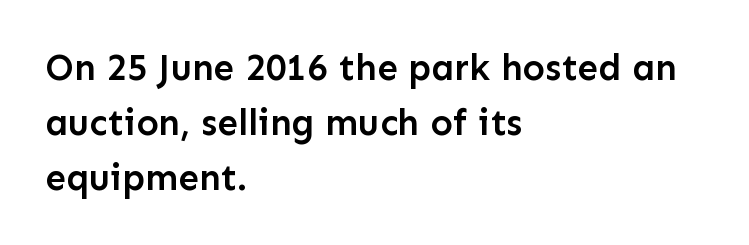
What weight is shown? A semibold, between regular and bold. Italic: no, the glyphs are upright roman. The glyphs in this specimen are sans serif. Check the space under the baseline: it is left empty. A student would call this left alignment; a typographer would say flush left, rag right. This sample has the flowing, uneven cadence of proportional lettering.
